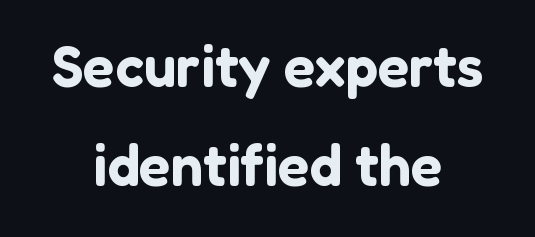
The image shows 58 px sans-serif type, upright; set centered, line spacing 1.71x, normal letter spacing, not underlined; low stroke contrast and a medium x-height.
